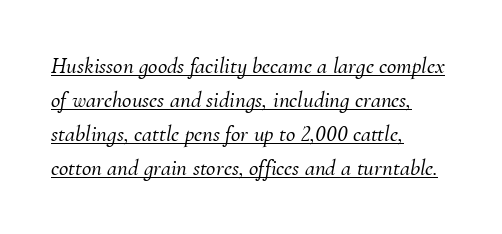
The image shows 23 px text type, italic (leaning right); set left-aligned, normal line spacing (1.48x), normal letter spacing, underlined.
